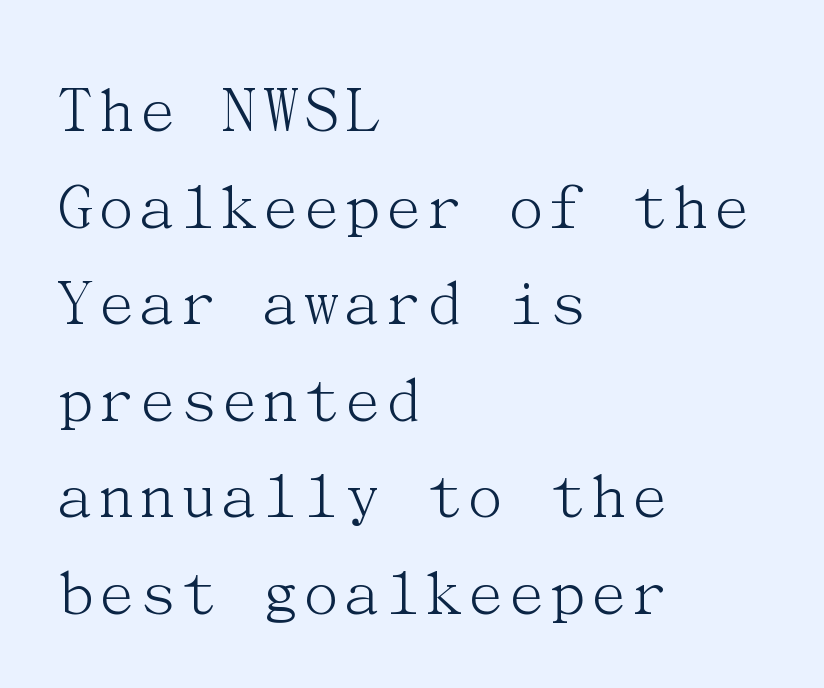
Q: Is the text bold? A: No.
Q: Is the text italic (slanted)? A: No, it is upright.
Q: Is the typeface a serif or a sans-serif typeface? A: Serif.
Q: Is the text underlined? A: No.
Q: How is the paragraph aligned? A: Left-aligned.
Q: Is the spacing between letters normal or unusually wide? A: Normal.
Q: Is the spacing between lines tight, normal or loose? A: Normal.
Q: Width (condensed, normal, or wide)? A: Normal.
Q: Stroke contrast? A: Medium.
Q: x-height? A: Medium.
